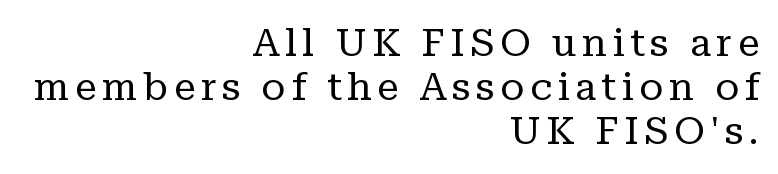
Q: Is the text bold? A: No.
Q: Is the text italic (slanted)? A: No, it is upright.
Q: Is the typeface a serif or a sans-serif typeface? A: Serif.
Q: Is the text underlined? A: No.
Q: How is the paragraph aligned? A: Right-aligned.
Q: Is the spacing between lines tight, normal or loose? A: Tight.
Q: Width (condensed, normal, or wide)? A: Normal.
Q: Stroke contrast? A: Low.
Q: x-height? A: Medium.
Q: Monospaced? A: No.
